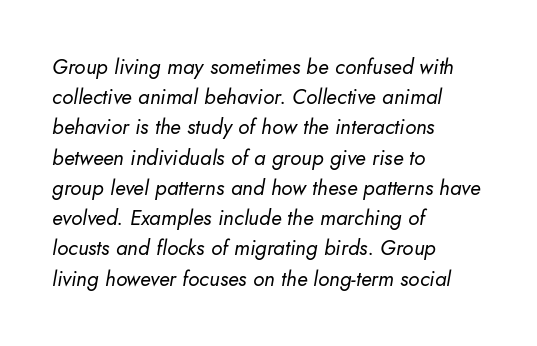
{"italic": "yes", "lean": "right", "slant_degrees": 10, "bold": "no", "underline": "no", "align": "left", "line_spacing": "normal", "line_spacing_ratio": 1.44, "letter_spacing": "normal", "letter_spacing_em": 0.0, "glyph_px": 21}
